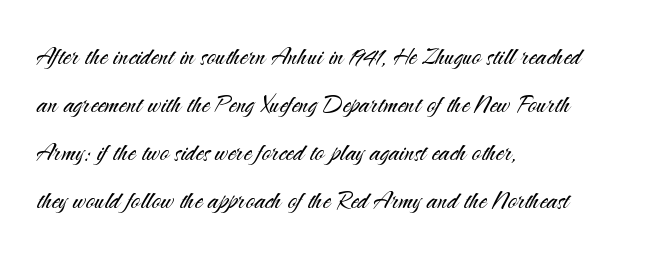
Ink coverage per letter is moderate at most. Examine the stroke ends and you'll find no serifs. The passage shown has conventional tracking throughout. Is this a fixed-width face? No — the glyphs have proportional, varying widths.
